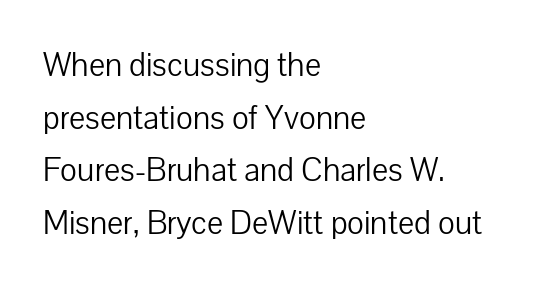
Q: Is the text bold? A: No.
Q: Is the text italic (slanted)? A: No, it is upright.
Q: Is the typeface a serif or a sans-serif typeface? A: Sans-serif.
Q: Is the text underlined? A: No.
Q: How is the paragraph aligned? A: Left-aligned.
Q: Is the spacing between letters normal or unusually wide? A: Normal.
Q: Is the spacing between lines tight, normal or loose? A: Normal.
Q: Width (condensed, normal, or wide)? A: Normal.
Q: Stroke contrast? A: Low.
Q: x-height? A: Medium.
Q: Monospaced? A: No.
